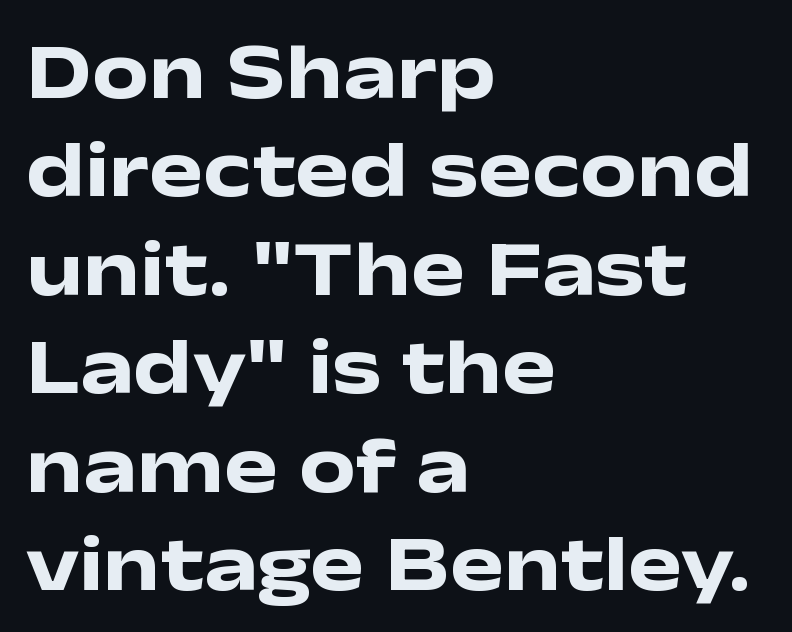
The letters are bold, with thick, heavy strokes. It's the straight-up-and-down kind of type. No word sits above an underline. Is this a fixed-width face? No — the glyphs have proportional, varying widths.
